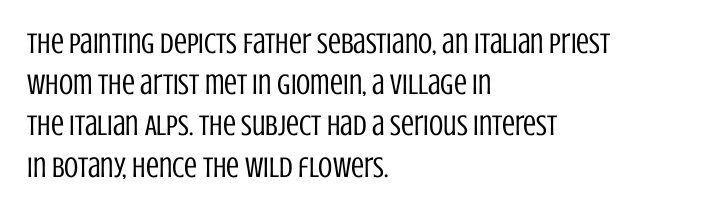
{"serif": "no", "italic": "no", "bold": "no", "weight": "regular", "width": "condensed", "stroke_contrast": "low", "x_height": "large", "monospaced": "no", "underline": "no", "align": "left", "line_spacing": "normal", "line_spacing_ratio": 1.42, "letter_spacing": "normal", "letter_spacing_em": 0.0, "glyph_px": 29}
